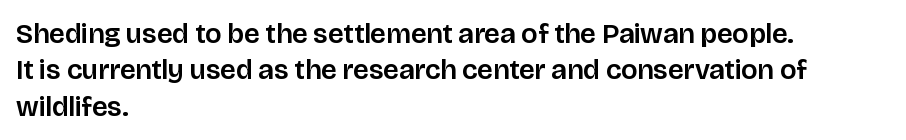
{"serif": "no", "italic": "no", "width": "normal", "stroke_contrast": "low", "x_height": "large", "monospaced": "no", "underline": "no", "align": "left", "line_spacing": "normal", "line_spacing_ratio": 1.3, "letter_spacing": "normal", "letter_spacing_em": 0.0, "glyph_px": 28}
